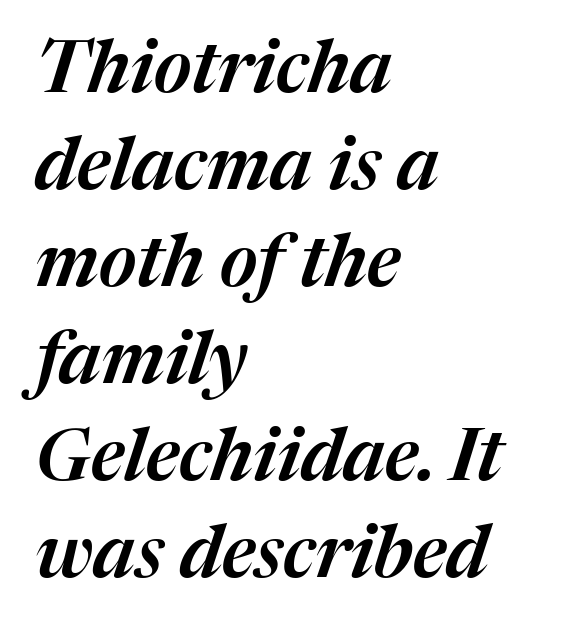
Q: Is the text italic (slanted)? A: Yes, it leans right by about 17 degrees.
Q: Is the text underlined? A: No.
Q: How is the paragraph aligned? A: Left-aligned.
Q: Is the spacing between letters normal or unusually wide? A: Normal.
Q: Is the spacing between lines tight, normal or loose? A: Normal.
Q: Width (condensed, normal, or wide)? A: Normal.
Q: Stroke contrast? A: Medium.
Q: x-height? A: Medium.
Q: Monospaced? A: No.
